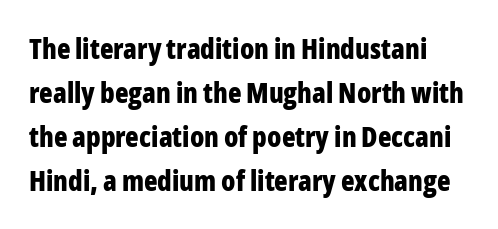
{"serif": "no", "italic": "no", "bold": "yes", "weight": "bold", "width": "condensed", "stroke_contrast": "low", "x_height": "medium", "monospaced": "no", "underline": "no", "line_spacing": "normal", "line_spacing_ratio": 1.57, "letter_spacing": "normal", "letter_spacing_em": 0.0, "glyph_px": 28}
